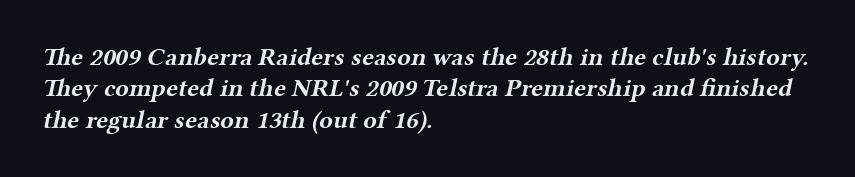
{"bold": "yes", "underline": "no", "align": "left", "line_spacing": "normal", "line_spacing_ratio": 1.26, "letter_spacing": "normal", "letter_spacing_em": 0.0, "glyph_px": 25}
